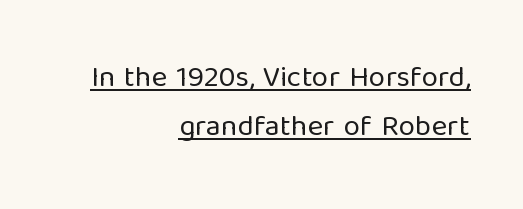
Q: Is the text bold? A: No.
Q: Is the text italic (slanted)? A: No, it is upright.
Q: Is the typeface a serif or a sans-serif typeface? A: Sans-serif.
Q: Is the text underlined? A: Yes.
Q: How is the paragraph aligned? A: Right-aligned.
Q: Is the spacing between letters normal or unusually wide? A: Normal.
Q: Is the spacing between lines tight, normal or loose? A: Normal.
Q: Width (condensed, normal, or wide)? A: Normal.
Q: Stroke contrast? A: Low.
Q: x-height? A: Medium.
Q: Monospaced? A: No.
